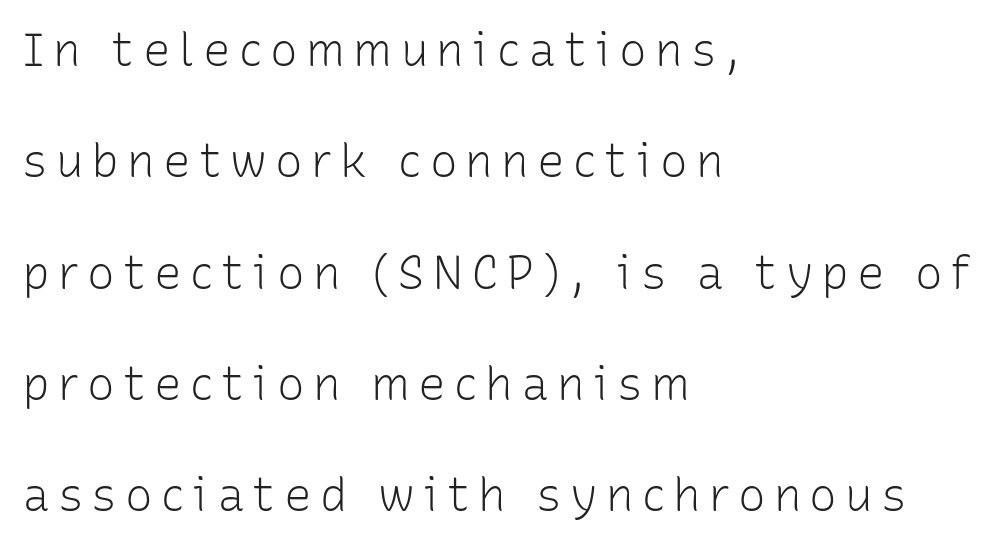
{"serif": "no", "italic": "no", "bold": "no", "weight": "light", "width": "normal", "stroke_contrast": "low", "x_height": "medium", "monospaced": "no", "underline": "no", "align": "left", "line_spacing": "loose", "line_spacing_ratio": 2.42, "glyph_px": 46}
